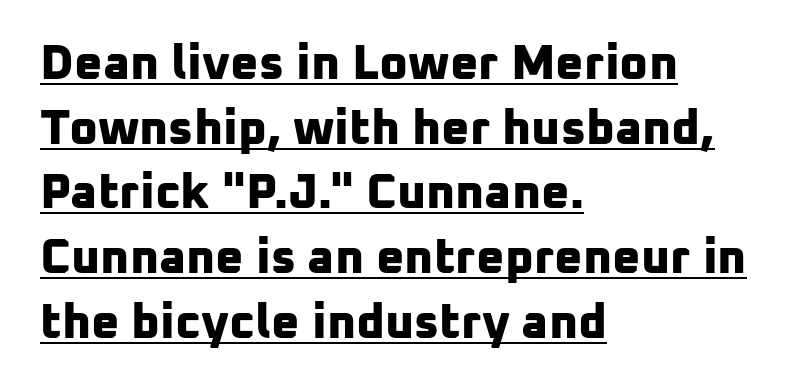
The image shows 49 px bold sans-serif type; set left-aligned, normal line spacing (1.32x), normal letter spacing, underlined; low stroke contrast and a medium x-height.
